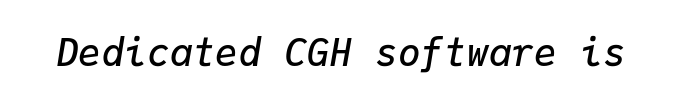
Quick note: underline off. The letterforms sit shoulder to shoulder at normal distance. The passage shown leans; its letterforms are oblique. What weight is shown? A semibold, between regular and bold.
